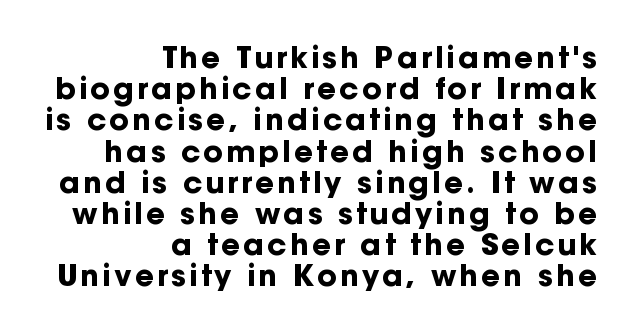
Look at the stroke-to-counter ratio: heavy, a bold. The letters advance in unequal steps, a hallmark of proportional type. The font family rendered here belongs to the sans-serif group. The words here are not underlined. The letters stand upright; this is a roman face. The block of text is dense from top to bottom, with scant space between rows.
